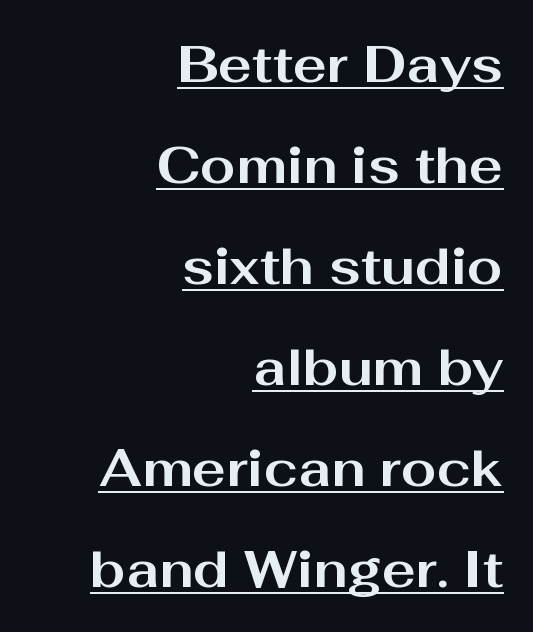
Weight check: bold — yes, fully. Vertically, the passage feels expansive, rows floating well apart. Characters follow at the spacing the type designer built in. Leftover space on each line is placed entirely before the opening word.
